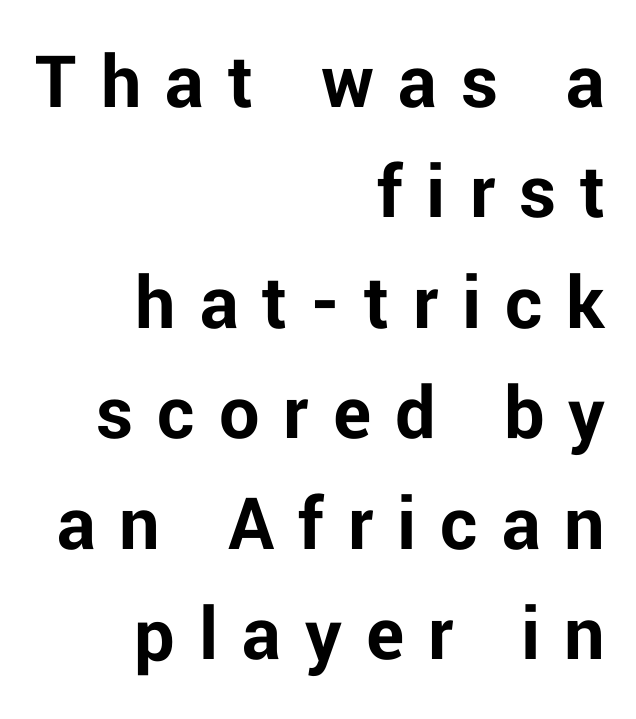
Q: Is the text bold? A: Yes.
Q: Is the text italic (slanted)? A: No, it is upright.
Q: Is the typeface a serif or a sans-serif typeface? A: Sans-serif.
Q: Is the text underlined? A: No.
Q: How is the paragraph aligned? A: Right-aligned.
Q: Is the spacing between letters normal or unusually wide? A: Unusually wide.
Q: Is the spacing between lines tight, normal or loose? A: Normal.
Q: Width (condensed, normal, or wide)? A: Normal.
Q: Stroke contrast? A: Low.
Q: x-height? A: Medium.
Q: Monospaced? A: No.
